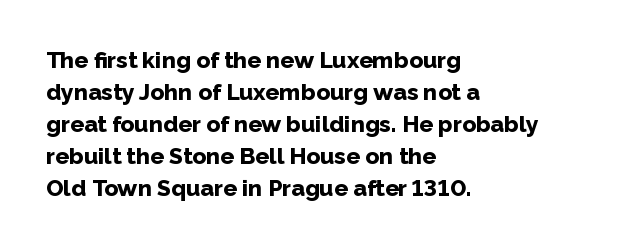
The image shows 23 px bold type, upright; set left-aligned, normal line spacing (1.39x), normal letter spacing, not underlined.
